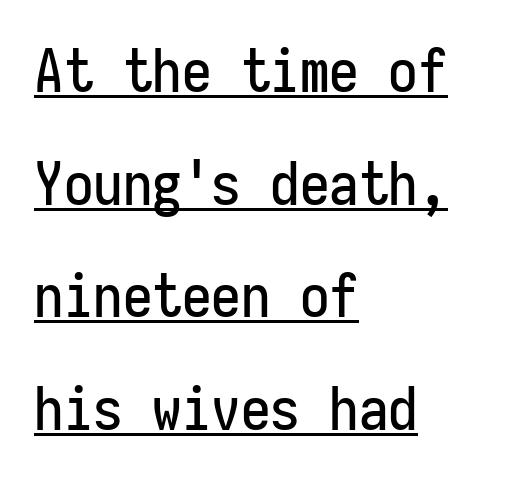
The image shows 59 px condensed sans-serif type, upright, monospaced; set left-aligned, loose line spacing (1.91x), normal letter spacing, underlined; low stroke contrast and a medium x-height.
